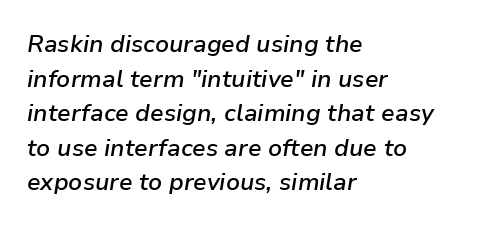
Honestly, there is no underline to notice here at all. One glance says typical: line gaps are just what's usual. Horizontal alignment here is leftward, the default for most running prose. Weight: semibold (demi). Tracking value appears to be zero — textbook default spacing. Posture: slanted.
